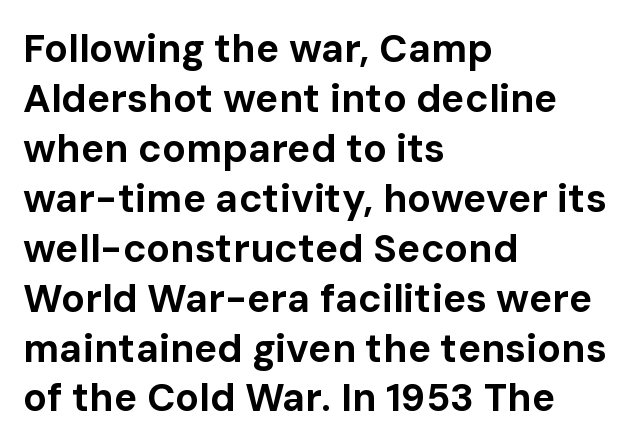
The image shows 39 px bold sans-serif type, upright; set left-aligned, normal line spacing (1.28x), normal letter spacing, not underlined; low stroke contrast and a medium x-height.
